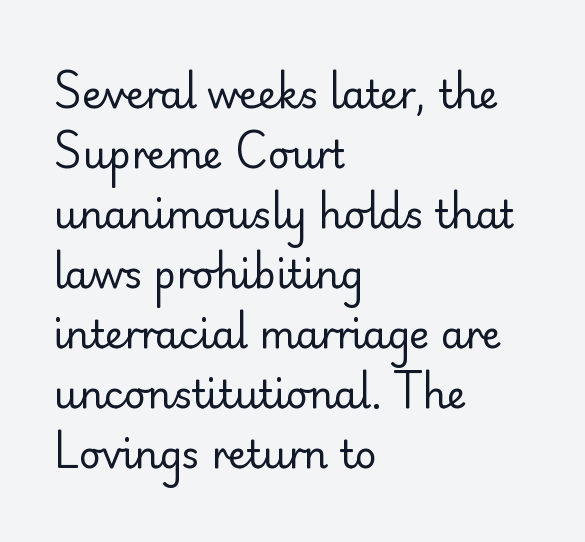
{"serif": "no", "italic": "no", "bold": "no", "weight": "regular", "width": "normal", "stroke_contrast": "low", "x_height": "small", "monospaced": "no", "underline": "no", "align": "left", "line_spacing": "normal", "line_spacing_ratio": 1.58, "letter_spacing": "normal", "letter_spacing_em": 0.0, "glyph_px": 38}
